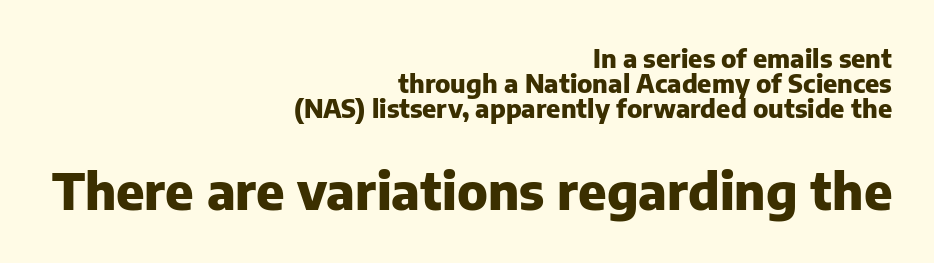
Q: Is the text bold? A: Yes.
Q: Is the text italic (slanted)? A: No, it is upright.
Q: Is the typeface a serif or a sans-serif typeface? A: Sans-serif.
Q: Is the text underlined? A: No.
Q: How is the paragraph aligned? A: Right-aligned.
Q: Is the spacing between letters normal or unusually wide? A: Normal.
Q: Is the spacing between lines tight, normal or loose? A: Tight.
Q: Which block of text is set in a larger size, the first (top) or the second (bottom)? A: The second (bottom) one.
Q: Width (condensed, normal, or wide)? A: Normal.
Q: Stroke contrast? A: Low.
Q: x-height? A: Medium.
Q: Monospaced? A: No.
